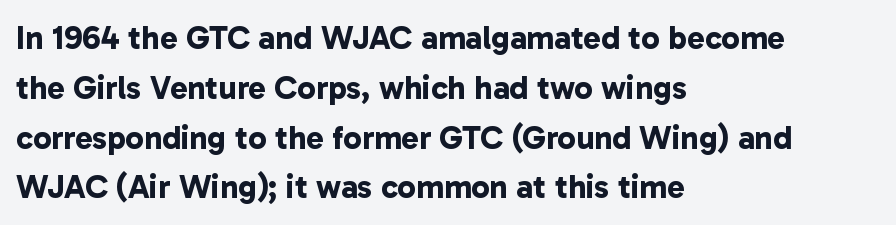
Q: Is the text bold? A: Yes.
Q: Is the typeface a serif or a sans-serif typeface? A: Sans-serif.
Q: Is the text underlined? A: No.
Q: How is the paragraph aligned? A: Left-aligned.
Q: Is the spacing between letters normal or unusually wide? A: Normal.
Q: Is the spacing between lines tight, normal or loose? A: Normal.
Q: Width (condensed, normal, or wide)? A: Normal.
Q: Stroke contrast? A: Low.
Q: x-height? A: Medium.
Q: Monospaced? A: No.
